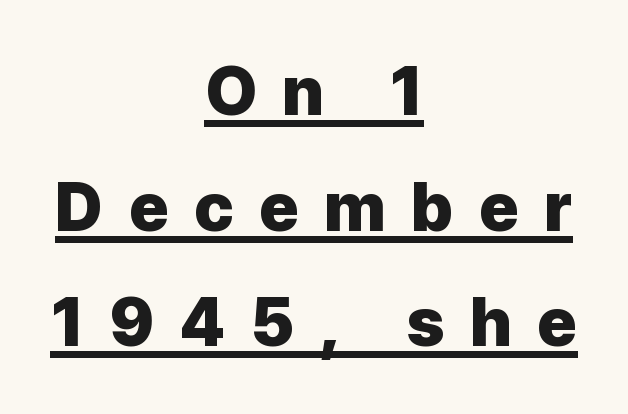
Q: Is the text bold? A: Yes.
Q: Is the text italic (slanted)? A: No, it is upright.
Q: Is the typeface a serif or a sans-serif typeface? A: Sans-serif.
Q: Is the text underlined? A: Yes.
Q: How is the paragraph aligned? A: Centered.
Q: Is the spacing between letters normal or unusually wide? A: Unusually wide.
Q: Is the spacing between lines tight, normal or loose? A: Normal.
Q: Width (condensed, normal, or wide)? A: Normal.
Q: Stroke contrast? A: Low.
Q: x-height? A: Medium.
Q: Monospaced? A: No.
